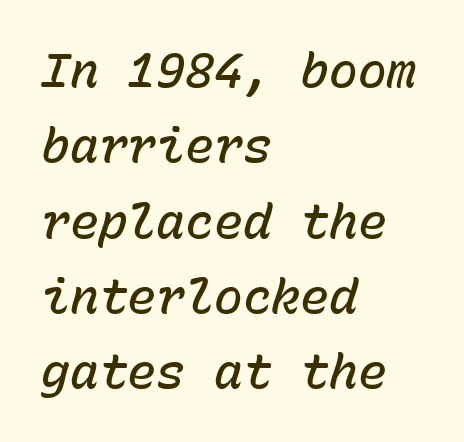
These lines are set flush left with a ragged right edge. A typesetter would call this leading conventional body-copy spacing. Only glyphs here, with clear space below each row. A bit beefed up — I'd call it semibold rather than bold.
